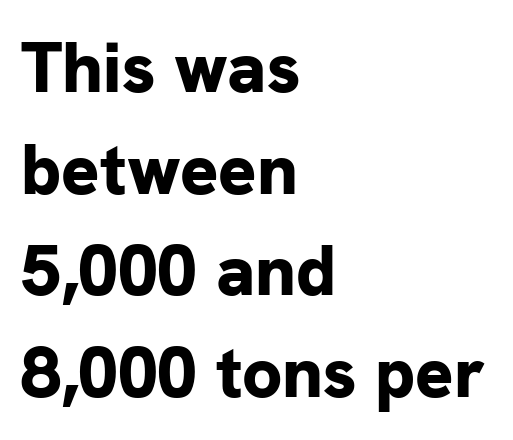
{"serif": "no", "italic": "no", "bold": "yes", "weight": "bold", "width": "normal", "stroke_contrast": "low", "x_height": "medium", "monospaced": "no", "underline": "no", "align": "left", "line_spacing": "normal", "line_spacing_ratio": 1.43, "letter_spacing": "normal", "letter_spacing_em": 0.0, "glyph_px": 71}
